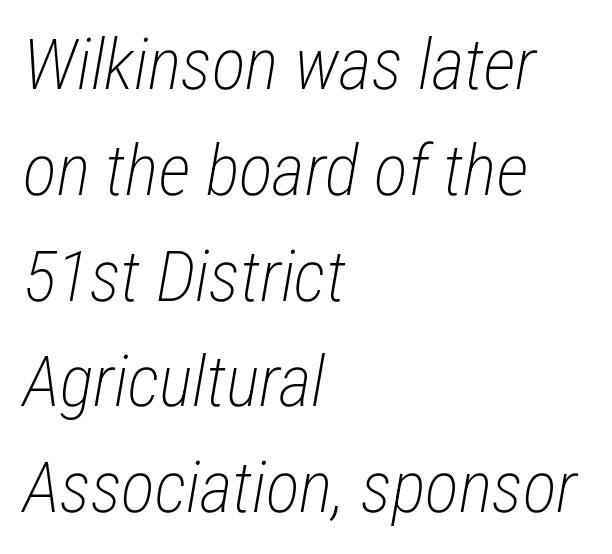
The image shows 71 px light, condensed type, italic (leaning right); set left-aligned, normal line spacing (1.49x), normal letter spacing, not underlined; low stroke contrast and a medium x-height.
